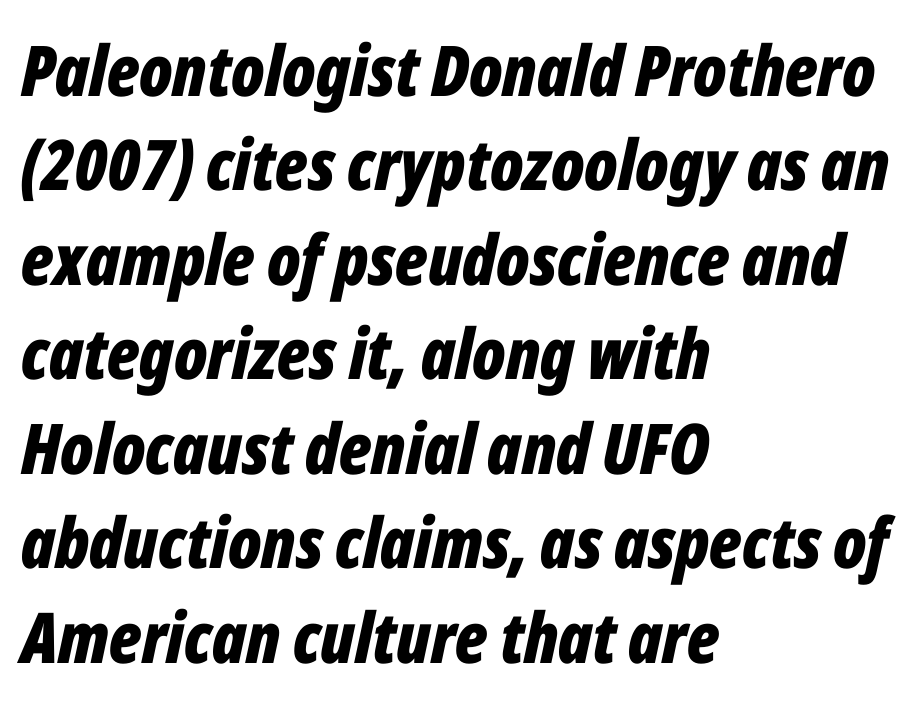
Q: Is the text bold? A: Yes.
Q: Is the text italic (slanted)? A: Yes, it leans right by about 12 degrees.
Q: Is the text underlined? A: No.
Q: How is the paragraph aligned? A: Left-aligned.
Q: Is the spacing between letters normal or unusually wide? A: Normal.
Q: Is the spacing between lines tight, normal or loose? A: Normal.
Q: Width (condensed, normal, or wide)? A: Condensed.
Q: Stroke contrast? A: Low.
Q: x-height? A: Medium.
Q: Monospaced? A: No.
